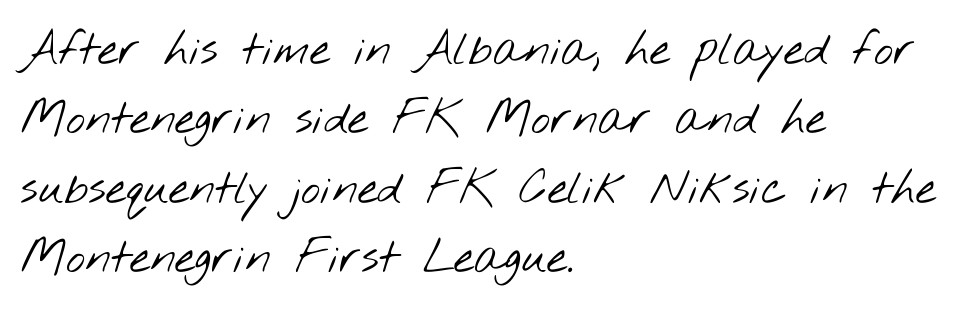
Q: Is the text bold? A: No.
Q: Is the typeface a serif or a sans-serif typeface? A: Sans-serif.
Q: Is the text underlined? A: No.
Q: How is the paragraph aligned? A: Left-aligned.
Q: Is the spacing between letters normal or unusually wide? A: Normal.
Q: Is the spacing between lines tight, normal or loose? A: Normal.
Q: Width (condensed, normal, or wide)? A: Wide.
Q: Stroke contrast? A: Low.
Q: x-height? A: Small.
Q: Monospaced? A: No.
